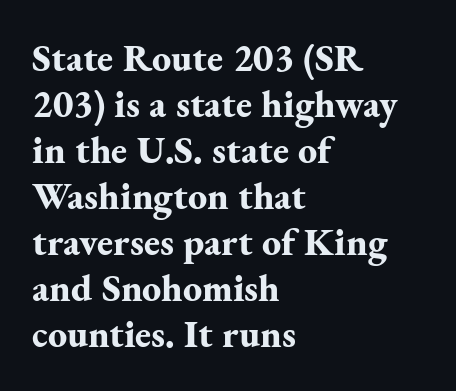
{"serif": "yes", "italic": "no", "bold": "yes", "weight": "bold", "width": "normal", "stroke_contrast": "medium", "x_height": "small", "monospaced": "no", "underline": "no", "align": "left", "line_spacing_ratio": 1.21, "letter_spacing": "normal", "letter_spacing_em": 0.0, "glyph_px": 38}
